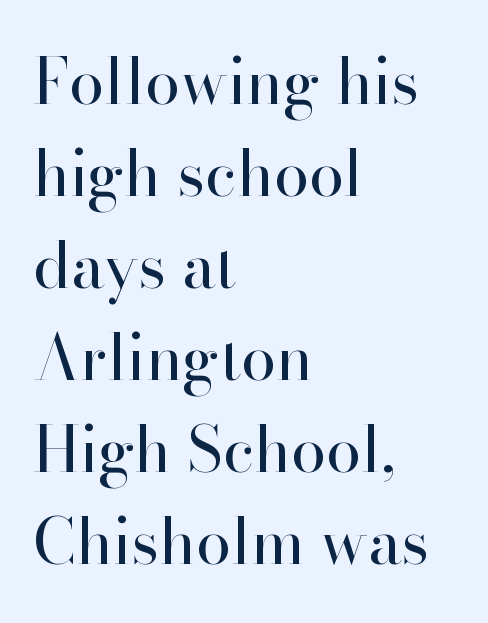
These lines keep a tight, regular rhythm from letter to letter. The space directly below the letters is spotless. Do the letters lean? They stand straight. The letters look calm and open, with moderate or lighter stems.
